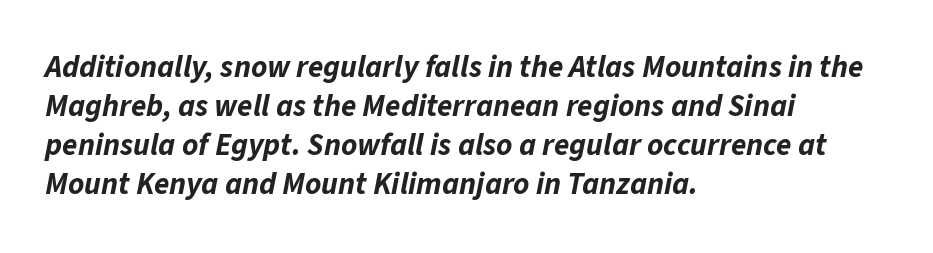
Q: Is the text bold? A: Yes.
Q: Is the text italic (slanted)? A: Yes, it leans right by about 11 degrees.
Q: Is the text underlined? A: No.
Q: How is the paragraph aligned? A: Left-aligned.
Q: Is the spacing between letters normal or unusually wide? A: Normal.
Q: Is the spacing between lines tight, normal or loose? A: Normal.
Q: Width (condensed, normal, or wide)? A: Normal.
Q: Stroke contrast? A: Low.
Q: x-height? A: Medium.
Q: Monospaced? A: No.
